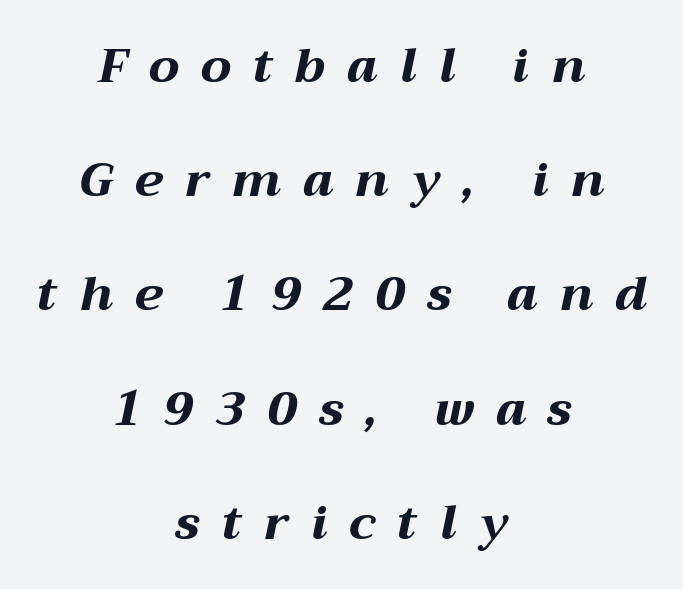
The image shows 48 px bold, wide type, italic (leaning right); set centered, loose line spacing (2.38x), unusually wide letter spacing (+0.46 em), not underlined; medium stroke contrast and a medium x-height.
